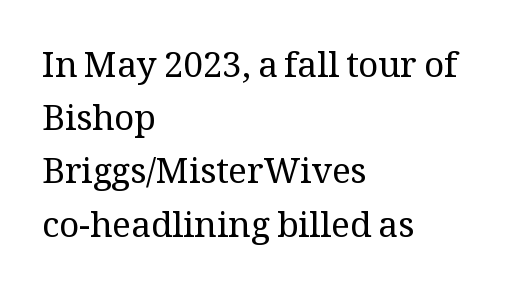
The image shows 35 px regular-weight serif type, upright; set left-aligned, normal line spacing (1.52x), normal letter spacing, not underlined; medium stroke contrast and a medium x-height.
